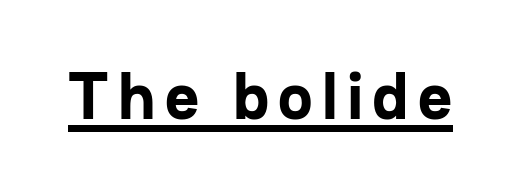
{"serif": "no", "italic": "no", "bold": "yes", "weight": "bold", "width": "normal", "stroke_contrast": "low", "x_height": "medium", "monospaced": "no", "underline": "yes", "glyph_px": 66}
